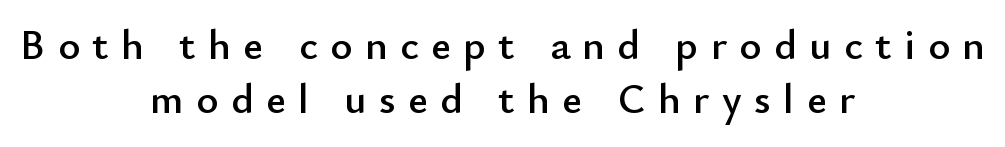
{"serif": "no", "italic": "no", "width": "normal", "stroke_contrast": "low", "x_height": "small", "monospaced": "no", "underline": "no", "align": "center", "line_spacing": "normal", "line_spacing_ratio": 1.29, "letter_spacing": "wide", "letter_spacing_em": 0.3, "glyph_px": 42}
